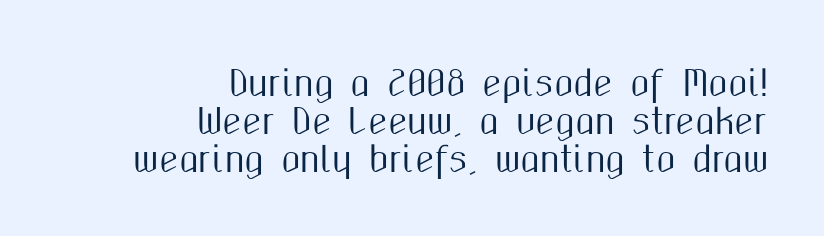
Q: Is the text italic (slanted)? A: No, it is upright.
Q: Is the typeface a serif or a sans-serif typeface? A: Sans-serif.
Q: Is the text underlined? A: No.
Q: How is the paragraph aligned? A: Right-aligned.
Q: Is the spacing between letters normal or unusually wide? A: Normal.
Q: Is the spacing between lines tight, normal or loose? A: Tight.
Q: Width (condensed, normal, or wide)? A: Condensed.
Q: Stroke contrast? A: Medium.
Q: x-height? A: Medium.
Q: Monospaced? A: No.
